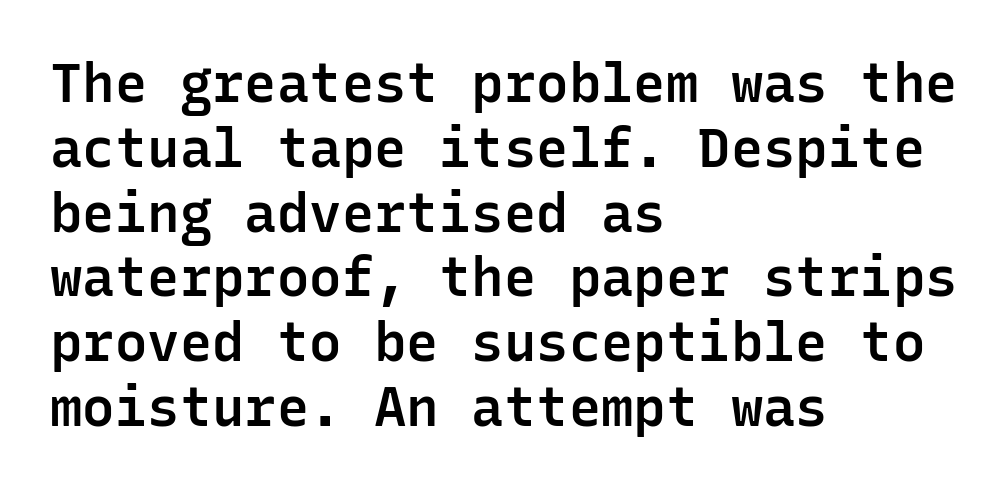
{"serif": "no", "italic": "no", "bold": "semi", "weight": "semibold", "width": "normal", "stroke_contrast": "low", "x_height": "medium", "monospaced": "yes", "underline": "no", "align": "left", "line_spacing_ratio": 1.2, "letter_spacing": "normal", "letter_spacing_em": 0.0, "glyph_px": 54}
